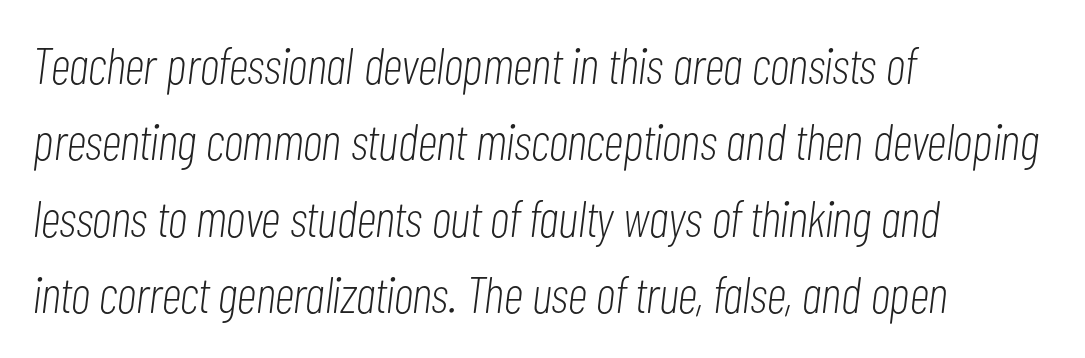
The image shows 51 px light, condensed type, italic (leaning right); set left-aligned, normal line spacing (1.5x), normal letter spacing, not underlined; low stroke contrast and a medium x-height.
